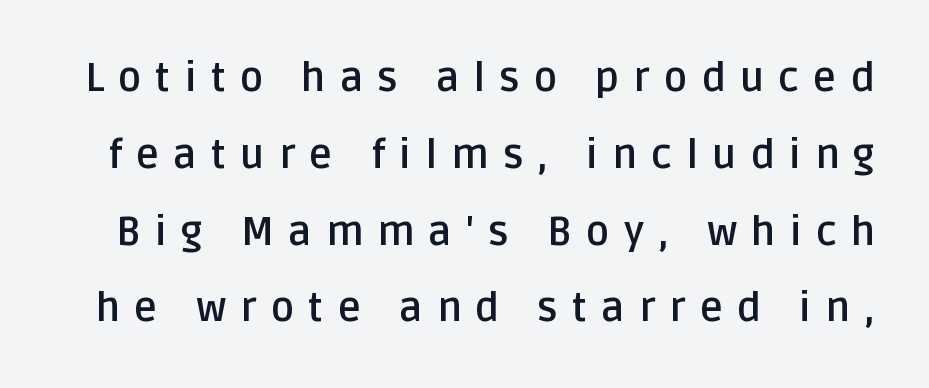
{"serif": "no", "italic": "no", "bold": "yes", "weight": "semibold", "width": "normal", "stroke_contrast": "low", "x_height": "large", "monospaced": "no", "underline": "no", "line_spacing": "loose", "line_spacing_ratio": 1.92, "letter_spacing": "wide", "letter_spacing_em": 0.35, "glyph_px": 40}
